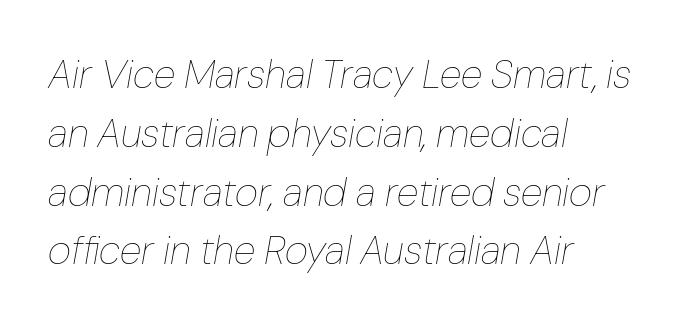
Successive baselines arrive at the customary interval. Lines of text with bare space underneath. Character widths vary here, with narrow letters taking less room than wide ones. Casual observation: everything's shoved over to the left. A light-to-regular cut is what we see here. Observe the ordinary spacing: letters are neighbours, not strangers.
